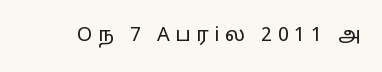
The image shows 20 px text type, upright; set unusually wide letter spacing (+0.27 em), not underlined.
